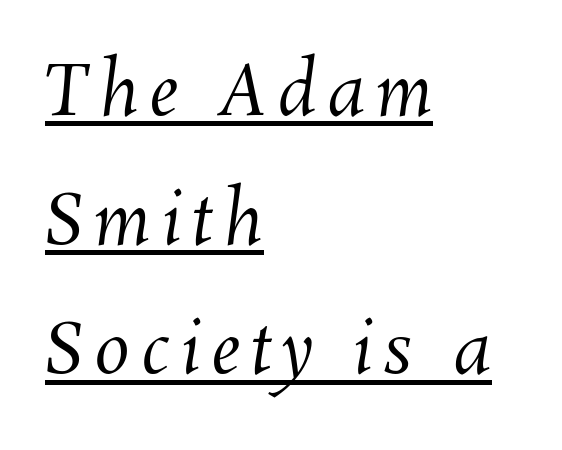
{"bold": "no", "weight": "regular", "width": "normal", "stroke_contrast": "medium", "x_height": "medium", "monospaced": "no", "underline": "yes", "align": "left", "line_spacing_ratio": 1.82, "glyph_px": 71}
